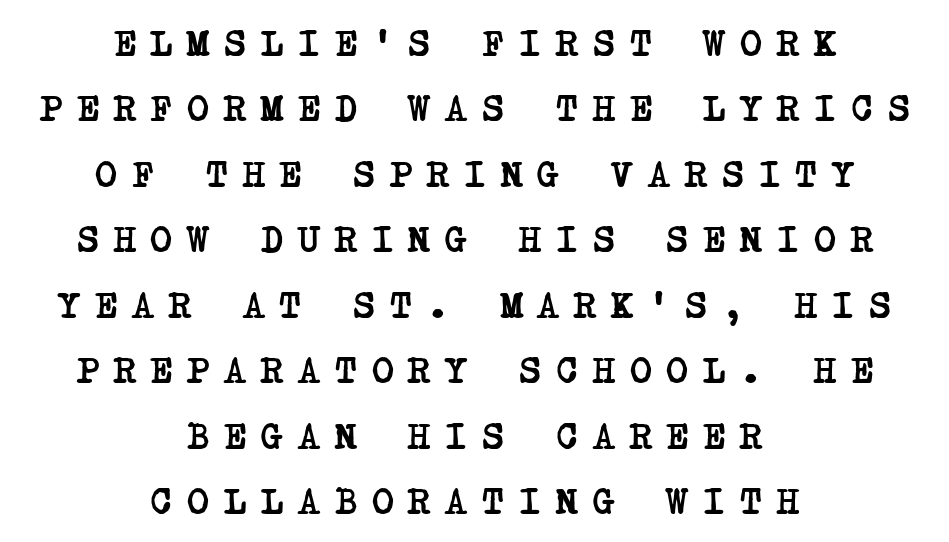
The image shows 37 px semibold, condensed serif type; set centered, line spacing 1.77x, unusually wide letter spacing (+0.41 em), not underlined; low stroke contrast and a large x-height.
